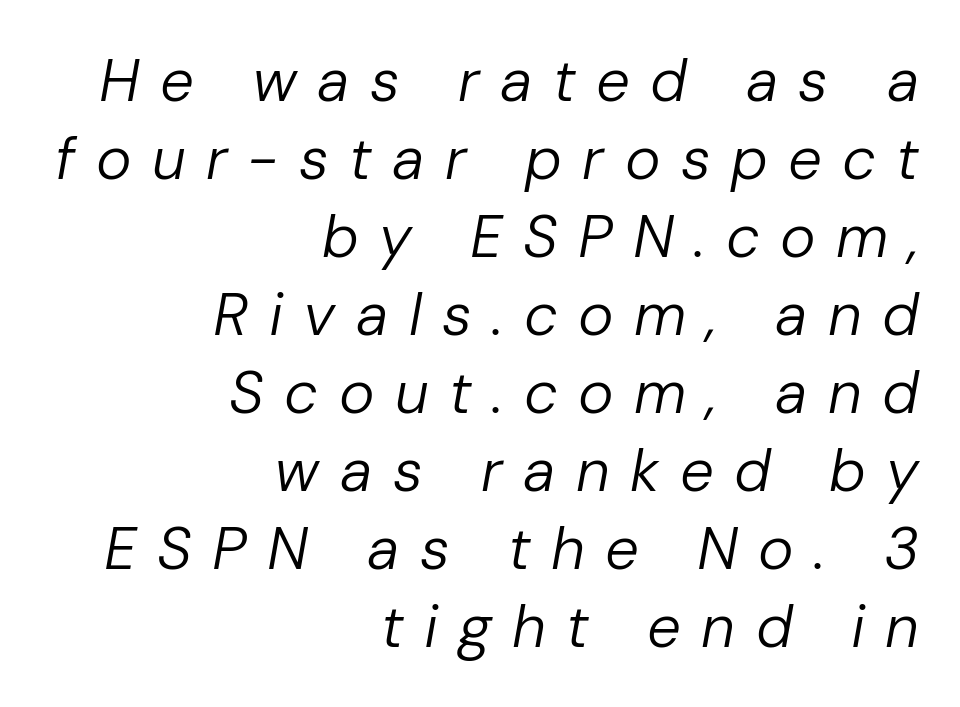
Q: Is the text bold? A: No.
Q: Is the text italic (slanted)? A: Yes, it leans right by about 10 degrees.
Q: Is the text underlined? A: No.
Q: How is the paragraph aligned? A: Right-aligned.
Q: Is the spacing between letters normal or unusually wide? A: Unusually wide.
Q: Is the spacing between lines tight, normal or loose? A: Normal.
Q: Width (condensed, normal, or wide)? A: Normal.
Q: Stroke contrast? A: Low.
Q: x-height? A: Medium.
Q: Monospaced? A: No.
